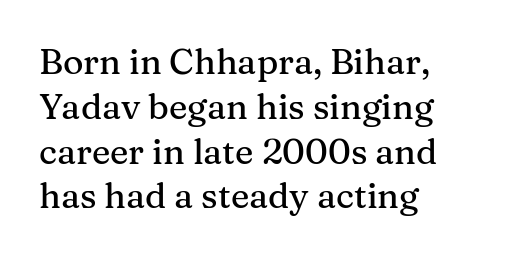
Normally led — the rows are evenly, conventionally spaced. Leftover space on each line is placed entirely after the last word. Look at the bottom of the vertical strokes: they flare into serifs here. The space beneath each line is pristine and unruled. Looks like regular typesetting: each glyph gets only the width it needs.
